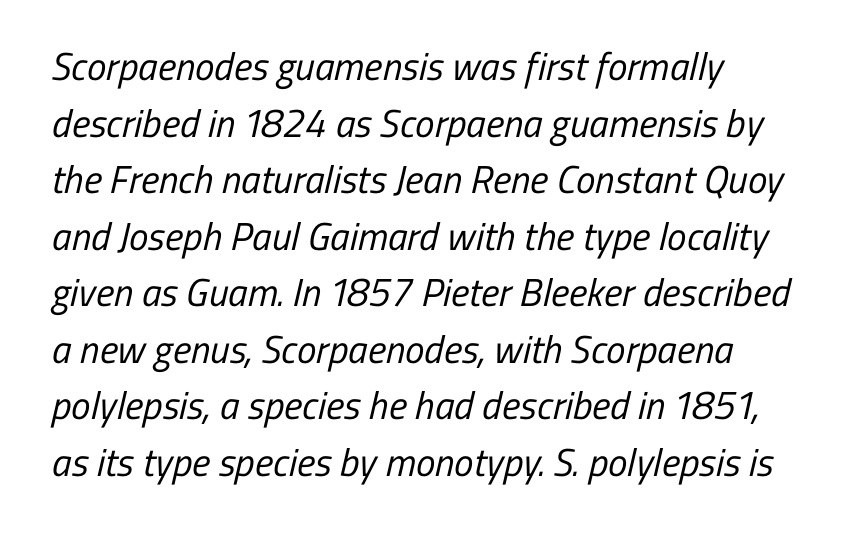
Q: Is the text bold? A: No.
Q: Is the typeface a serif or a sans-serif typeface? A: Sans-serif.
Q: Is the text underlined? A: No.
Q: How is the paragraph aligned? A: Left-aligned.
Q: Is the spacing between letters normal or unusually wide? A: Normal.
Q: Is the spacing between lines tight, normal or loose? A: Normal.
Q: Width (condensed, normal, or wide)? A: Condensed.
Q: Stroke contrast? A: Low.
Q: x-height? A: Medium.
Q: Monospaced? A: No.
